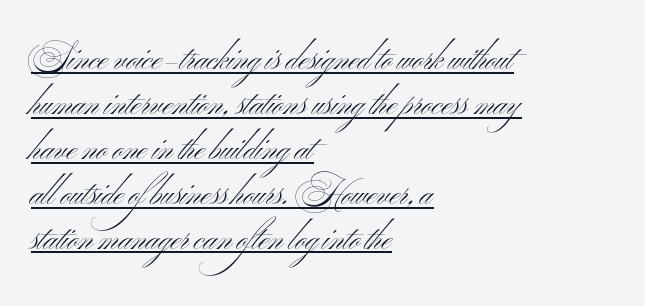
Q: Is the text bold? A: No.
Q: Is the text italic (slanted)? A: Yes.
Q: Is the typeface a serif or a sans-serif typeface? A: Sans-serif.
Q: Is the text underlined? A: Yes.
Q: How is the paragraph aligned? A: Left-aligned.
Q: Is the spacing between letters normal or unusually wide? A: Normal.
Q: Is the spacing between lines tight, normal or loose? A: Normal.
Q: Width (condensed, normal, or wide)? A: Wide.
Q: Stroke contrast? A: Medium.
Q: x-height? A: Small.
Q: Monospaced? A: No.
